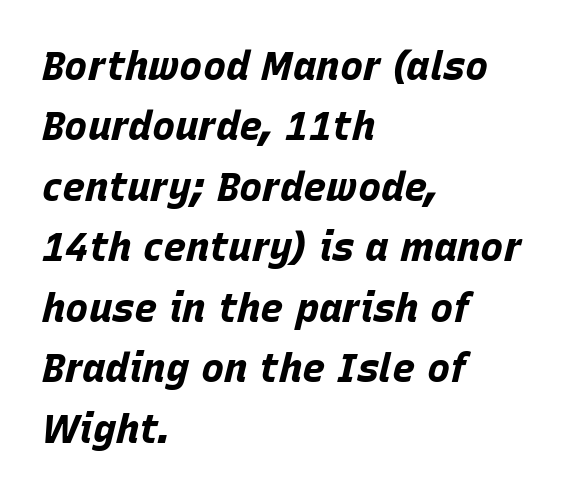
Q: Is the text bold? A: Yes.
Q: Is the text italic (slanted)? A: Yes, it leans right by about 15 degrees.
Q: Is the text underlined? A: No.
Q: How is the paragraph aligned? A: Left-aligned.
Q: Is the spacing between letters normal or unusually wide? A: Normal.
Q: Is the spacing between lines tight, normal or loose? A: Normal.
Q: Width (condensed, normal, or wide)? A: Normal.
Q: Stroke contrast? A: Low.
Q: x-height? A: Large.
Q: Monospaced? A: No.
